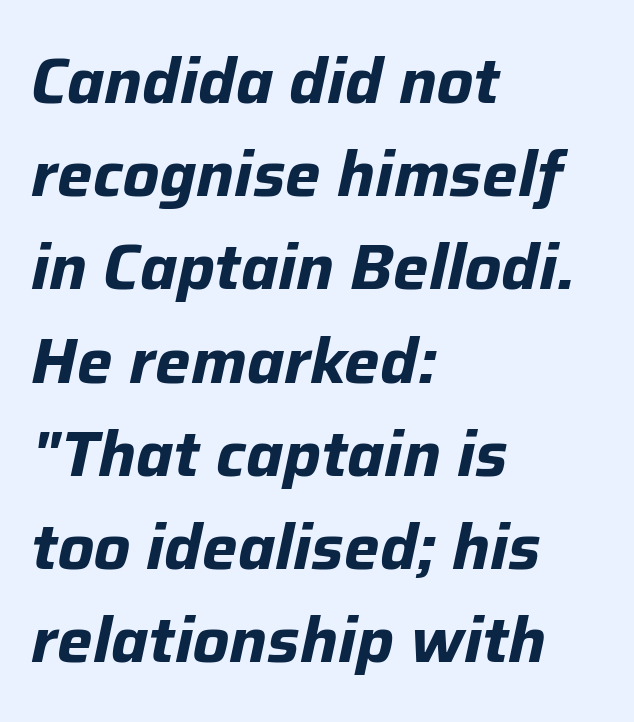
The image shows 63 px bold type, italic (leaning right); set left-aligned, normal line spacing (1.48x), normal letter spacing, not underlined; low stroke contrast and a medium x-height.
